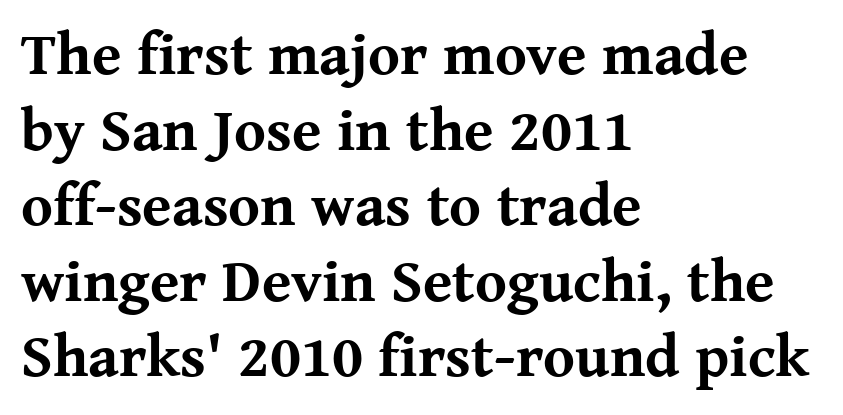
Nobody touched the tracking dial on this one. As a designer I'd log this as weight 700, bold. Observe the serifs anchoring each vertical stroke in this sample. Casual observation: everything's shoved over to the left. The rendering uses a moderate line-height, typical for paragraphs.
